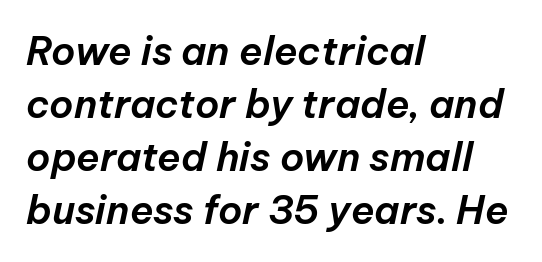
Words float on clear page, feet unadorned. Casual observation: everything's shoved over to the left. Is the type slanted? Yes — the strokes lean at a clear angle. Think of a printed novel: that variable character pitch is what you see here. Here the glyphs are tracked normally, forming tight word shapes.
